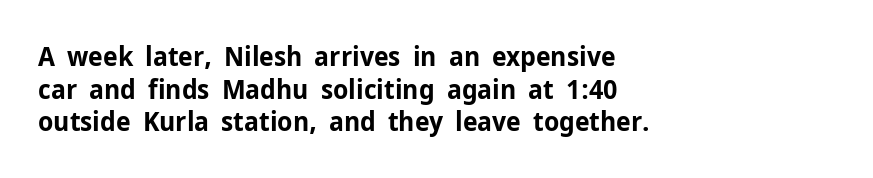
{"italic": "no", "bold": "yes", "underline": "no", "align": "left", "line_spacing_ratio": 1.21, "letter_spacing": "normal", "letter_spacing_em": 0.0, "glyph_px": 27}
